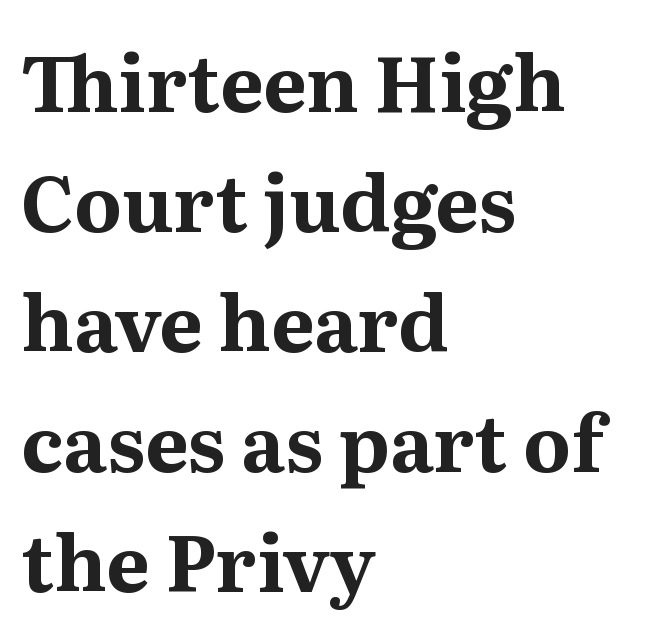
{"serif": "yes", "italic": "no", "bold": "yes", "weight": "bold", "width": "normal", "stroke_contrast": "medium", "x_height": "medium", "monospaced": "no", "underline": "no", "align": "left", "line_spacing": "normal", "line_spacing_ratio": 1.56, "letter_spacing": "normal", "letter_spacing_em": 0.0, "glyph_px": 77}
